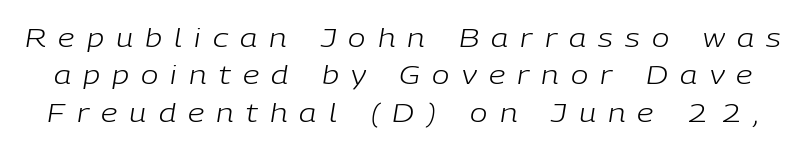
The passage shown leans; its letterforms are oblique. This rendering features lettering with no underline. Evenly set lines give the paragraph a standard silhouette. No extra ink here — the face is not bold. Inter-character spacing is expanded well beyond the font's built-in metrics.
